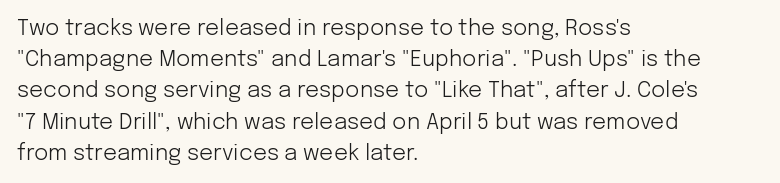
The image shows 22 px text type, upright; set left-aligned, normal line spacing (1.42x), normal letter spacing, not underlined.
